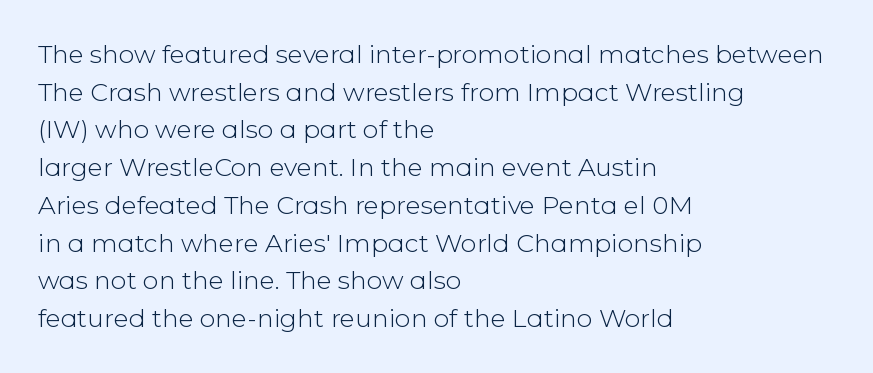
Q: Is the text bold? A: No.
Q: Is the text italic (slanted)? A: No, it is upright.
Q: Is the text underlined? A: No.
Q: How is the paragraph aligned? A: Left-aligned.
Q: Is the spacing between letters normal or unusually wide? A: Normal.
Q: Is the spacing between lines tight, normal or loose? A: Normal.
